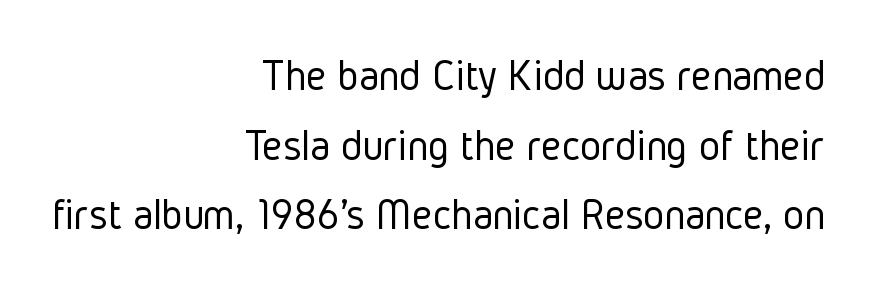
The image shows 45 px light, condensed sans-serif type, upright; set right-aligned, normal line spacing (1.55x), normal letter spacing, not underlined; low stroke contrast and a medium x-height.
